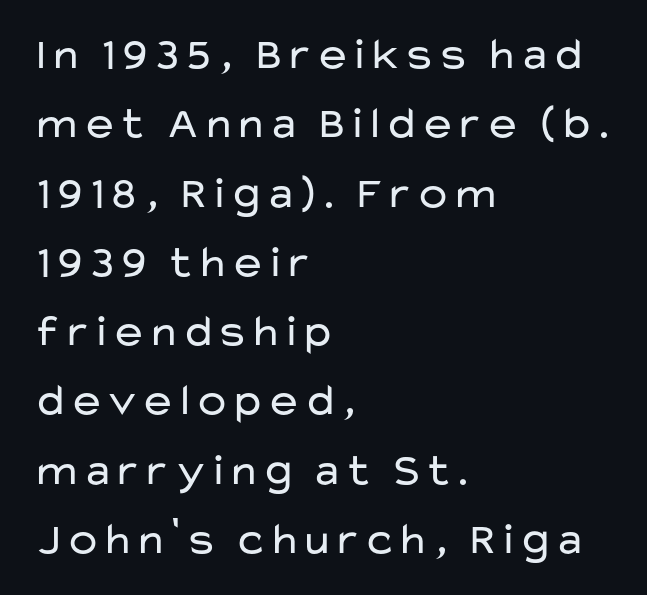
The image shows 45 px regular-weight, wide sans-serif type, upright; set left-aligned, normal line spacing (1.54x), normal letter spacing, not underlined; low stroke contrast and a medium x-height.
